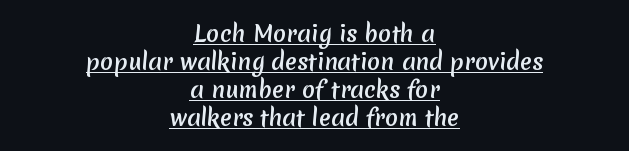
The leading is moderate, giving the passage an even texture. Here the glyphs are tracked normally, forming tight word shapes. Each line of the rendering has a horizontal stroke beneath the glyphs. The letters are bold, with thick, heavy strokes.
